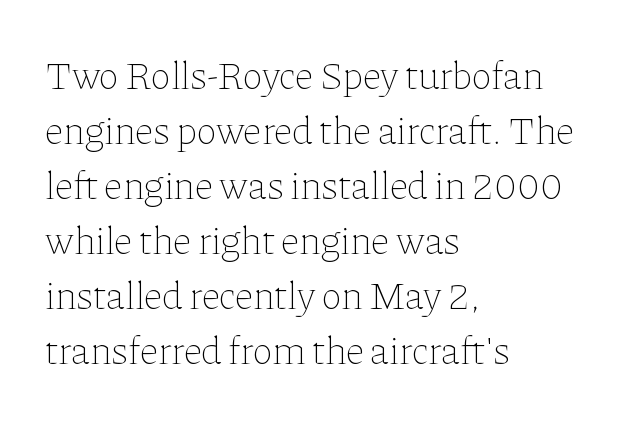
Q: Is the text bold? A: No.
Q: Is the text italic (slanted)? A: No, it is upright.
Q: Is the text underlined? A: No.
Q: How is the paragraph aligned? A: Left-aligned.
Q: Is the spacing between letters normal or unusually wide? A: Normal.
Q: Is the spacing between lines tight, normal or loose? A: Normal.
Q: Width (condensed, normal, or wide)? A: Normal.
Q: Stroke contrast? A: Low.
Q: x-height? A: Medium.
Q: Monospaced? A: No.
